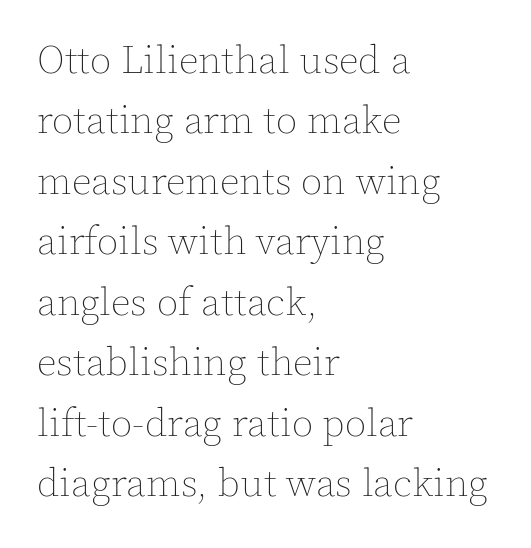
Q: Is the text bold? A: No.
Q: Is the text italic (slanted)? A: No, it is upright.
Q: Is the text underlined? A: No.
Q: How is the paragraph aligned? A: Left-aligned.
Q: Is the spacing between letters normal or unusually wide? A: Normal.
Q: Is the spacing between lines tight, normal or loose? A: Normal.
Q: Width (condensed, normal, or wide)? A: Normal.
Q: x-height? A: Medium.
Q: Monospaced? A: No.
